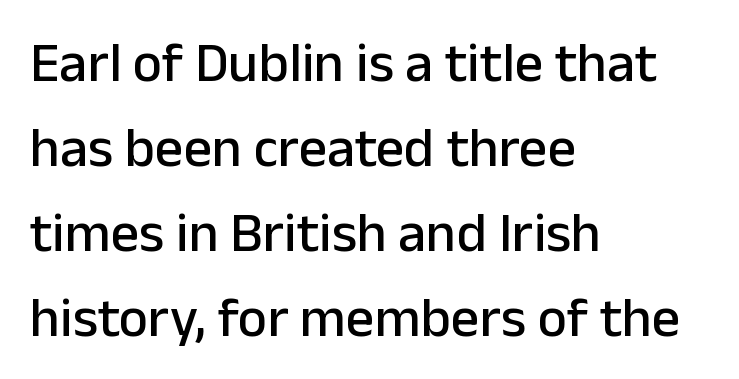
{"serif": "no", "italic": "no", "width": "normal", "stroke_contrast": "low", "x_height": "medium", "monospaced": "no", "underline": "no", "align": "left", "line_spacing": "normal", "line_spacing_ratio": 1.52, "letter_spacing": "normal", "letter_spacing_em": 0.0, "glyph_px": 56}
